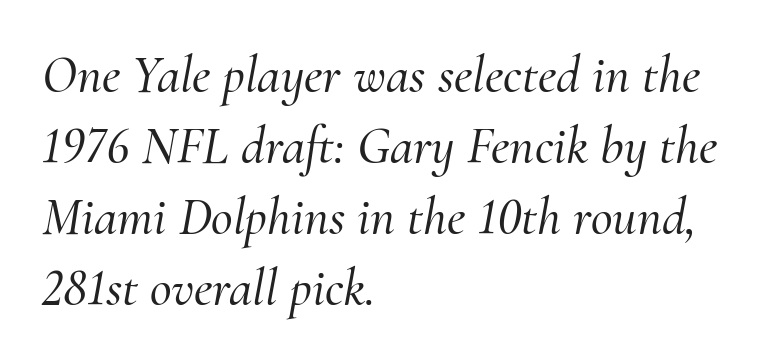
{"serif": "yes", "italic": "yes", "lean": "right", "slant_degrees": 10, "width": "normal", "stroke_contrast": "medium", "x_height": "small", "monospaced": "no", "underline": "no", "align": "left", "line_spacing": "normal", "line_spacing_ratio": 1.34, "letter_spacing": "normal", "letter_spacing_em": 0.0, "glyph_px": 53}
